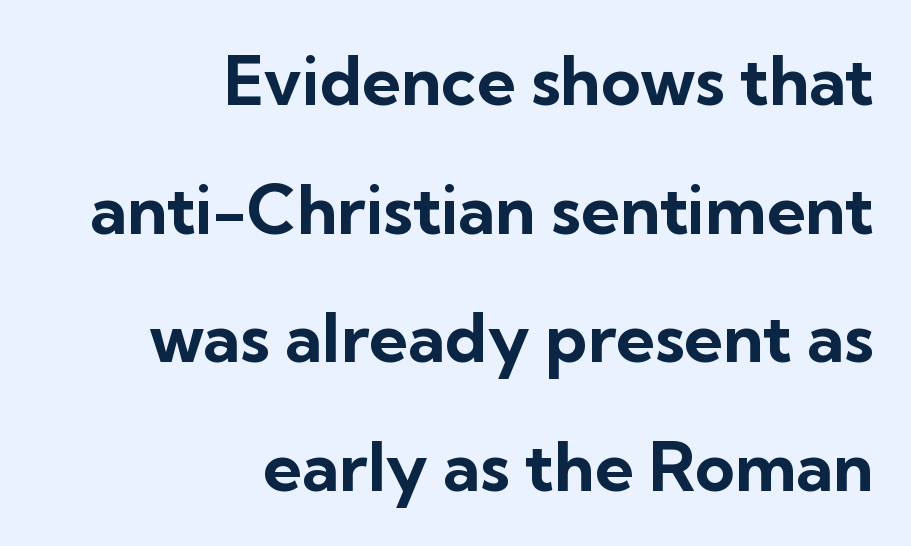
Q: Is the text bold? A: Yes.
Q: Is the text italic (slanted)? A: No, it is upright.
Q: Is the typeface a serif or a sans-serif typeface? A: Sans-serif.
Q: Is the text underlined? A: No.
Q: How is the paragraph aligned? A: Right-aligned.
Q: Is the spacing between letters normal or unusually wide? A: Normal.
Q: Width (condensed, normal, or wide)? A: Normal.
Q: Stroke contrast? A: Low.
Q: x-height? A: Medium.
Q: Monospaced? A: No.
